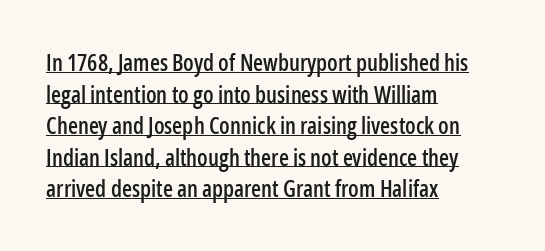
Q: Is the text italic (slanted)? A: No, it is upright.
Q: Is the text underlined? A: Yes.
Q: How is the paragraph aligned? A: Left-aligned.
Q: Is the spacing between letters normal or unusually wide? A: Normal.
Q: Is the spacing between lines tight, normal or loose? A: Normal.
